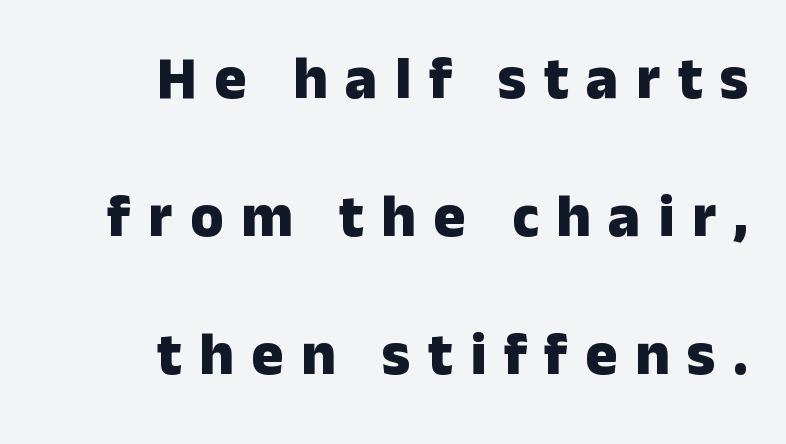
{"serif": "no", "italic": "no", "bold": "yes", "weight": "heavy", "width": "normal", "stroke_contrast": "low", "x_height": "medium", "monospaced": "no", "underline": "no", "align": "right", "line_spacing": "loose", "line_spacing_ratio": 2.3, "letter_spacing": "wide", "letter_spacing_em": 0.29, "glyph_px": 60}
